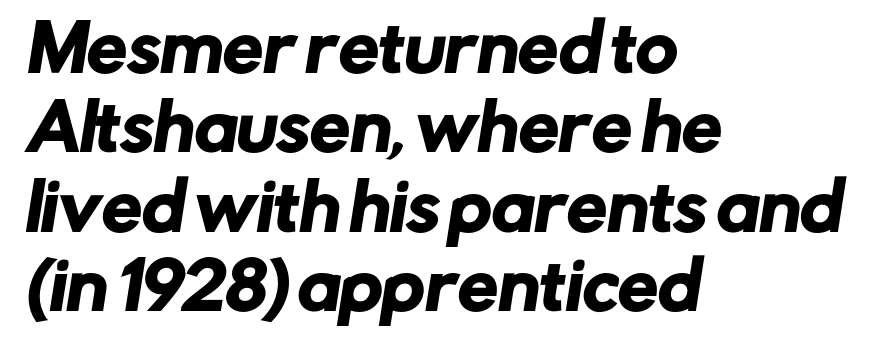
Each letter's strokes conclude bluntly, with no projecting serifs. Each line starts at the same left margin while the right side varies. These lines are rendered in a variable-pitch font. The letters sit at their default tracking, neither squeezed nor spread. Anything drawn beneath the words? Only blank space.
